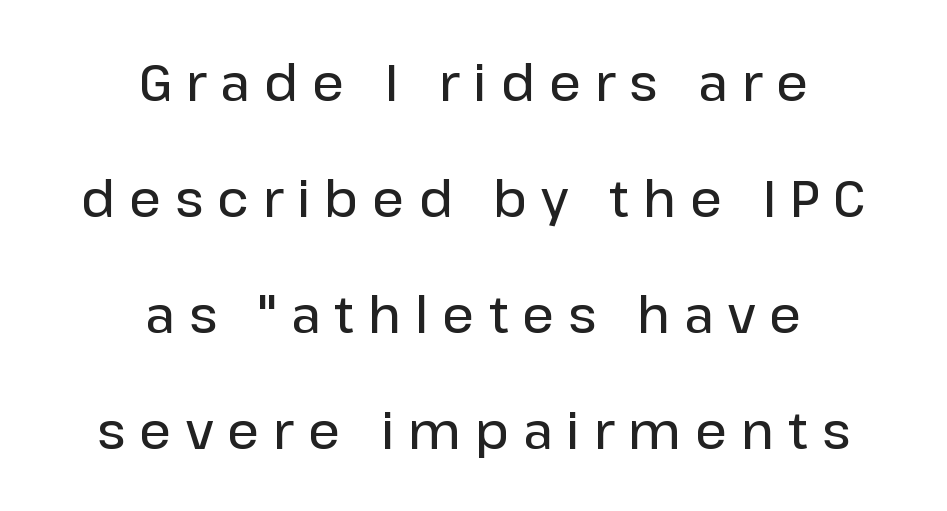
{"serif": "no", "italic": "no", "bold": "semi", "weight": "semibold", "width": "normal", "stroke_contrast": "low", "x_height": "medium", "monospaced": "no", "underline": "no", "align": "center", "line_spacing": "loose", "line_spacing_ratio": 2.32, "letter_spacing": "wide", "letter_spacing_em": 0.28, "glyph_px": 50}
